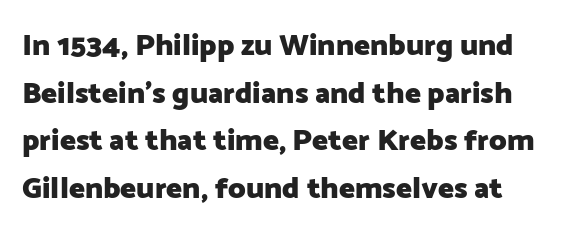
{"serif": "no", "italic": "no", "bold": "yes", "weight": "heavy", "width": "normal", "stroke_contrast": "low", "x_height": "medium", "monospaced": "no", "underline": "no", "line_spacing": "normal", "line_spacing_ratio": 1.59, "letter_spacing": "normal", "letter_spacing_em": 0.0, "glyph_px": 30}
